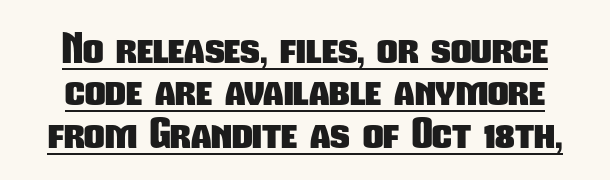
The image shows 40 px heavy, condensed sans-serif type; set tight line spacing (1.06x), normal letter spacing, underlined; low stroke contrast and a medium x-height.
